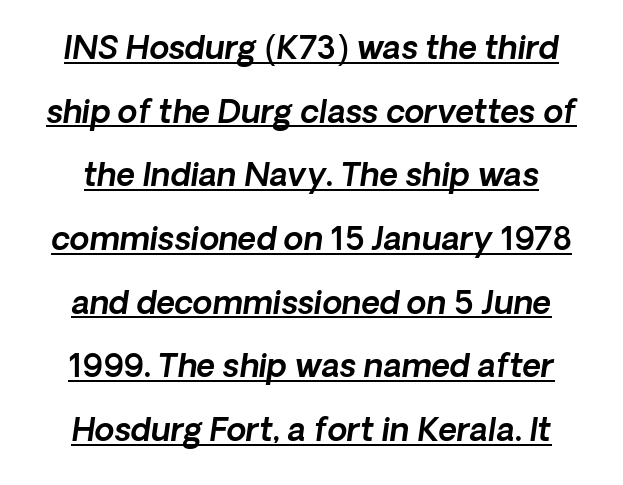
Q: Is the typeface a serif or a sans-serif typeface? A: Sans-serif.
Q: Is the text underlined? A: Yes.
Q: Is the spacing between letters normal or unusually wide? A: Normal.
Q: Is the spacing between lines tight, normal or loose? A: Loose.
Q: Width (condensed, normal, or wide)? A: Normal.
Q: x-height? A: Medium.
Q: Monospaced? A: No.
